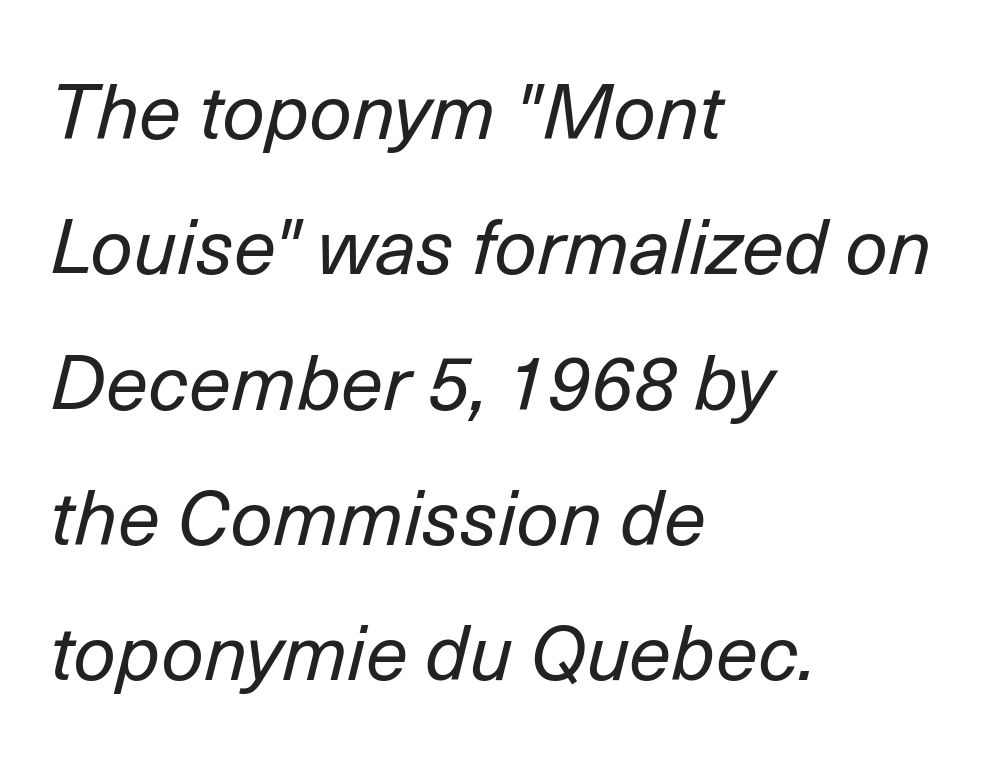
Casual observation: everything's shoved over to the left. The typesetting does not lean heavy: it is not bold. Posture: slanted. Unmarked baselines from the first word to the last. Inter-character spacing is left at the font's built-in metrics. Is this a fixed-width face? No — the glyphs have proportional, varying widths.
